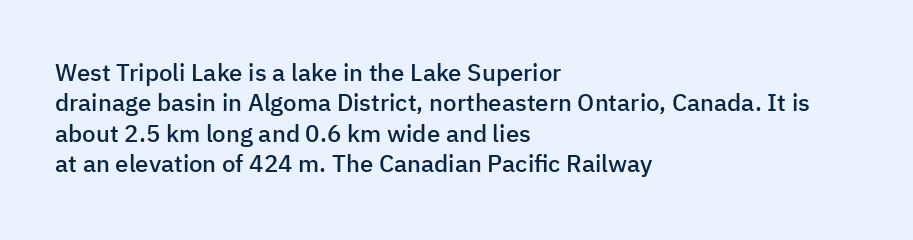
The paragraph shown leans on its left margin. A bit beefed up — I'd call it semibold rather than bold. The area under the type is left untouched. The horizontal fit of the characters is conventional and even. Students, observe: this is what conventionally led text looks like.
